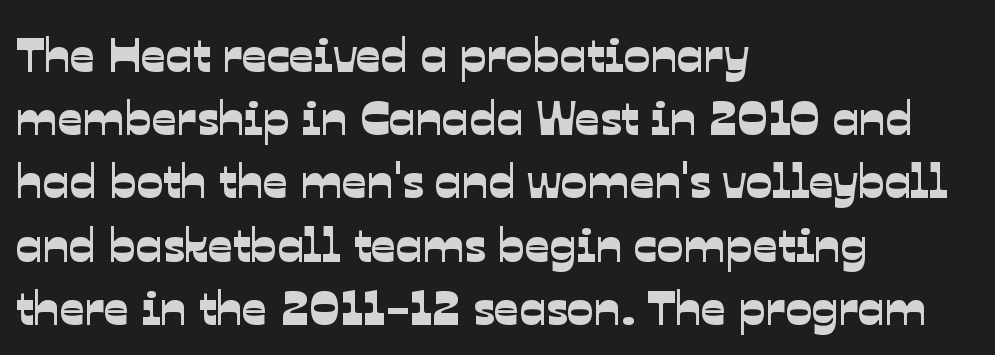
{"serif": "no", "width": "normal", "stroke_contrast": "low", "x_height": "medium", "monospaced": "no", "underline": "no", "align": "left", "line_spacing": "normal", "line_spacing_ratio": 1.29, "letter_spacing": "normal", "letter_spacing_em": 0.0, "glyph_px": 49}
